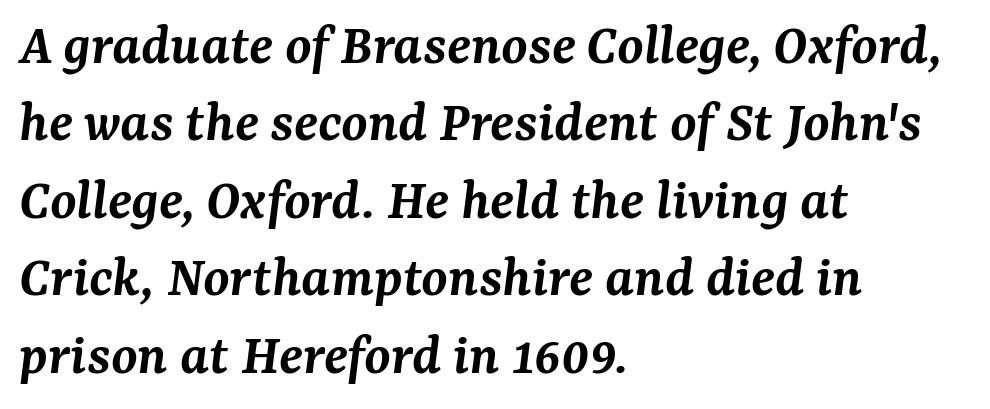
{"serif": "yes", "italic": "yes", "lean": "right", "slant_degrees": 7, "bold": "semi", "weight": "semibold", "width": "normal", "stroke_contrast": "medium", "x_height": "medium", "monospaced": "no", "underline": "no", "align": "left", "line_spacing": "normal", "line_spacing_ratio": 1.29, "letter_spacing": "normal", "letter_spacing_em": 0.0, "glyph_px": 60}
